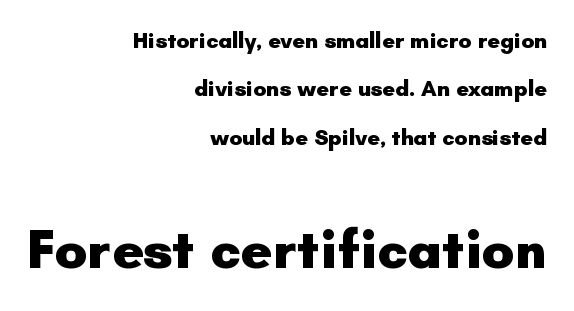
{"serif": "no", "italic": "no", "bold": "yes", "weight": "heavy", "width": "normal", "stroke_contrast": "low", "x_height": "small", "monospaced": "no", "underline": "no", "align": "right", "line_spacing": "loose", "line_spacing_ratio": 2.2, "letter_spacing": "normal", "letter_spacing_em": 0.0, "larger_block": "second", "size_ratio": 2.5, "glyph_px": 55}
